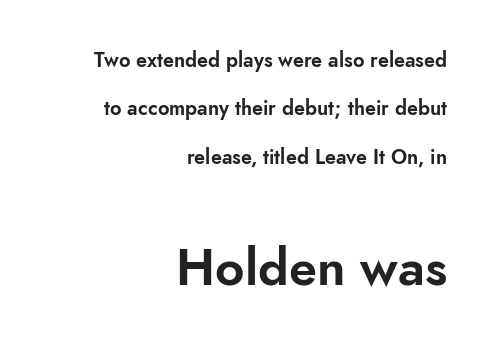
The image shows 51 px sans-serif type, upright; set right-aligned, loose line spacing (2.42x), normal letter spacing, not underlined; the second (bottom) block is 2.55x larger; low stroke contrast and a small x-height.
